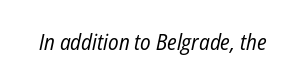
Compared with typical body copy, the letter spacing here is the same. Style check: oblique. Stems here are at most as thick as an everyday book face. Bare-footed words on every line.
